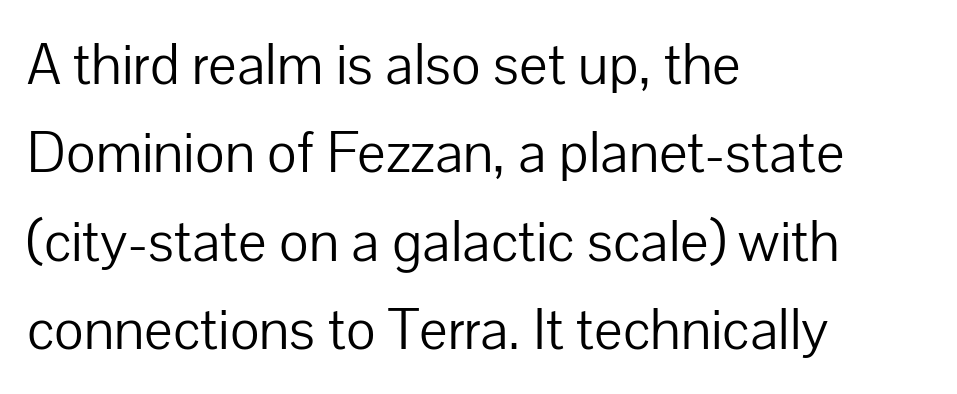
This block has exactly the height ordinary leading produces. Proportional: the letters do not fall into vertical columns. Check the space under the baseline: it is left empty. Honestly, the letter spacing is just normal — you wouldn't notice it. The rendering anchors every line to the left-hand side.
